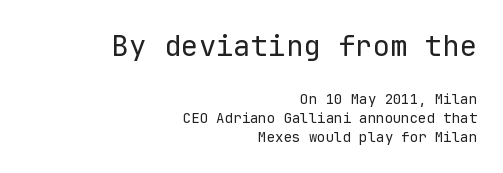
The image shows 29 px regular-weight sans-serif type, upright, monospaced; set right-aligned, normal line spacing (1.36x), normal letter spacing, not underlined; the first (top) block is 2.07x larger; low stroke contrast and a medium x-height.
